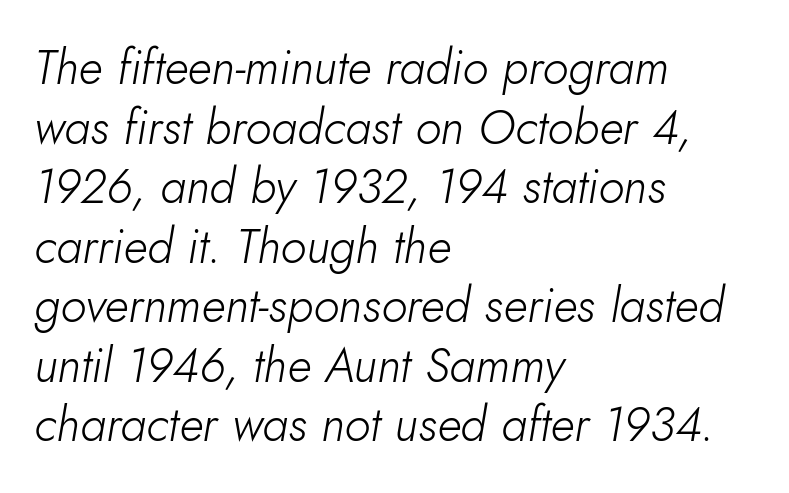
Students, note that the glyphs here touch the page at normal intervals. Caption: face not bold, strokes unweighted. Compared with ordinary roman type, these characters are visibly tilted. Type without underlining. Compared with a centered layout, this one pins lines to the left instead. You could not count columns in this text — the font is proportionally spaced.
